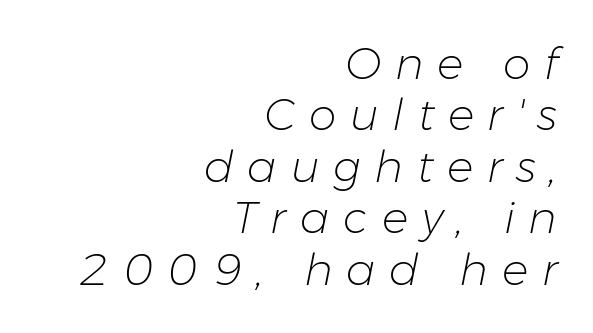
An italicized treatment has been applied to the whole sample. Line endings align vertically; line beginnings do not. Students, note that the glyphs here are deliberately spaced far apart. A typesetter would call this proportional, since set widths differ per character.
